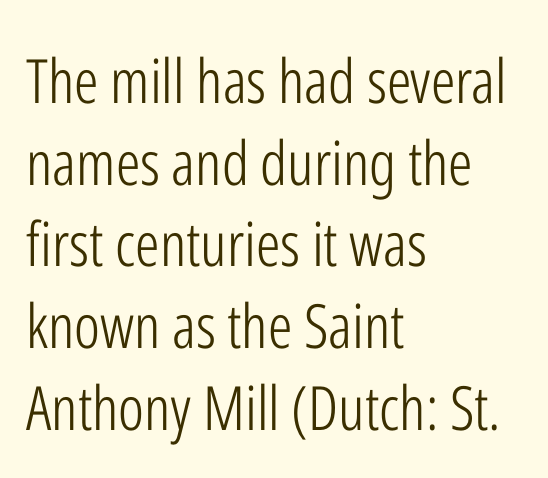
The image shows 61 px light, condensed sans-serif type, upright; set left-aligned, normal line spacing (1.34x), normal letter spacing, not underlined; low stroke contrast and a medium x-height.
